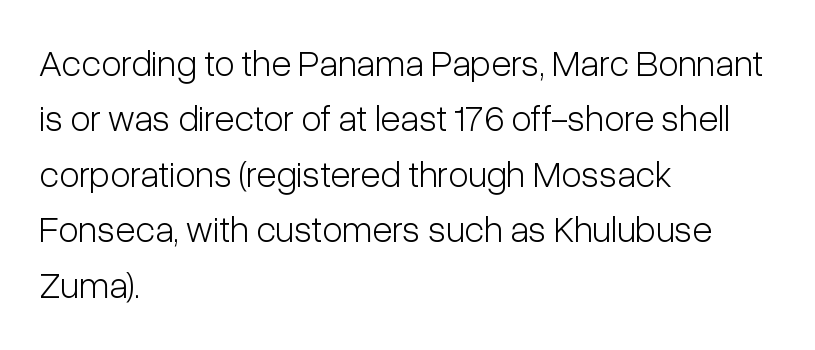
Q: Is the text bold? A: No.
Q: Is the text italic (slanted)? A: No, it is upright.
Q: Is the typeface a serif or a sans-serif typeface? A: Sans-serif.
Q: Is the text underlined? A: No.
Q: How is the paragraph aligned? A: Left-aligned.
Q: Is the spacing between letters normal or unusually wide? A: Normal.
Q: Is the spacing between lines tight, normal or loose? A: Normal.
Q: Width (condensed, normal, or wide)? A: Condensed.
Q: Stroke contrast? A: Low.
Q: x-height? A: Medium.
Q: Monospaced? A: No.
